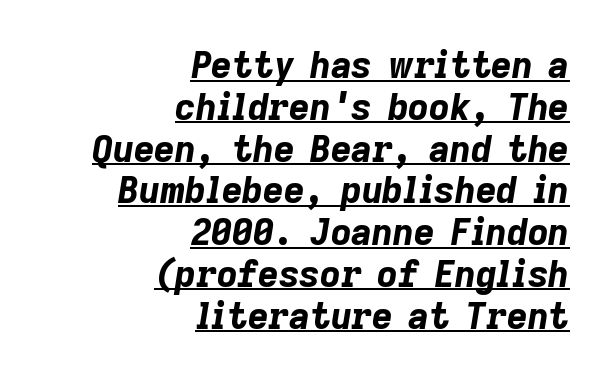
{"italic": "yes", "lean": "right", "slant_degrees": 9, "bold": "yes", "weight": "bold", "width": "normal", "stroke_contrast": "low", "x_height": "medium", "monospaced": "no", "underline": "yes", "align": "right", "line_spacing_ratio": 1.16, "letter_spacing": "normal", "letter_spacing_em": 0.0, "glyph_px": 36}
